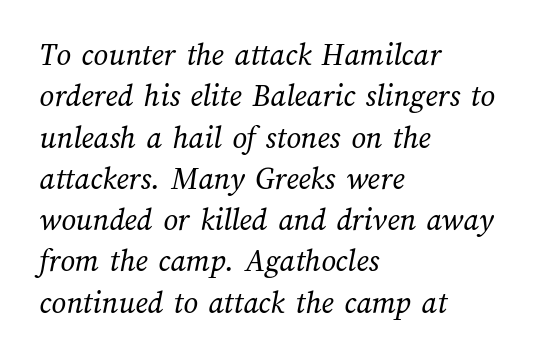
{"bold": "no", "weight": "regular", "width": "normal", "stroke_contrast": "medium", "x_height": "medium", "monospaced": "no", "underline": "no", "align": "left", "line_spacing": "normal", "line_spacing_ratio": 1.29, "letter_spacing": "normal", "letter_spacing_em": 0.0, "glyph_px": 32}
